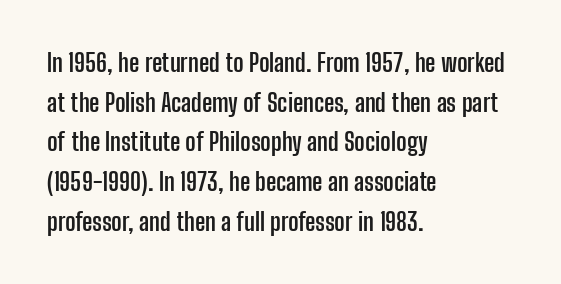
The image shows 25 px bold type, upright; set left-aligned, normal line spacing (1.59x), normal letter spacing, not underlined.
